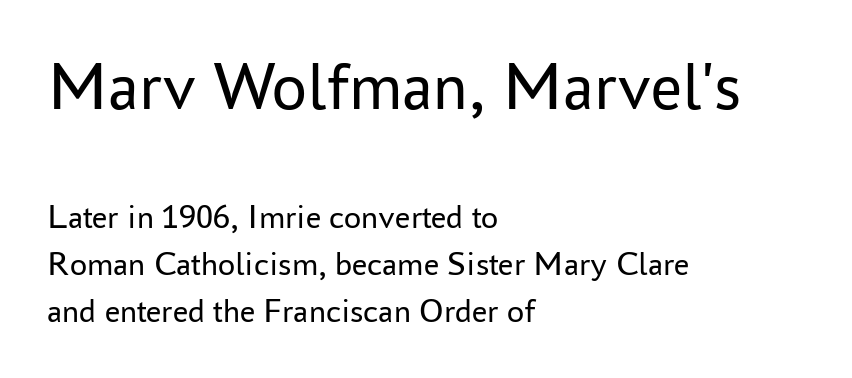
Q: Is the text bold? A: No.
Q: Is the text italic (slanted)? A: No, it is upright.
Q: Is the typeface a serif or a sans-serif typeface? A: Sans-serif.
Q: Is the text underlined? A: No.
Q: How is the paragraph aligned? A: Left-aligned.
Q: Is the spacing between letters normal or unusually wide? A: Normal.
Q: Is the spacing between lines tight, normal or loose? A: Normal.
Q: Which block of text is set in a larger size, the first (top) or the second (bottom)? A: The first (top) one.
Q: Width (condensed, normal, or wide)? A: Normal.
Q: Stroke contrast? A: Low.
Q: x-height? A: Medium.
Q: Monospaced? A: No.
